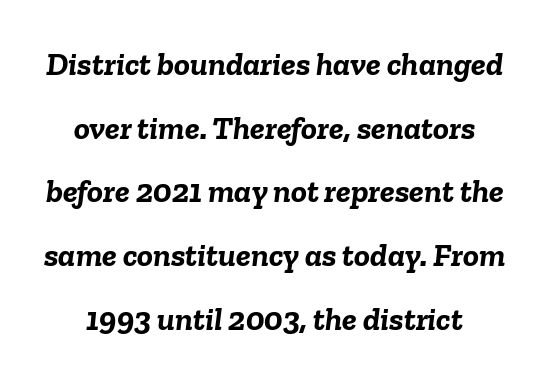
You could fit nearly another row in the gap between these rows. The font's italic variant was chosen for this text. How are the letters spaced? Ordinarily, with no added tracking. A typesetter would call this proportional, since set widths differ per character.
